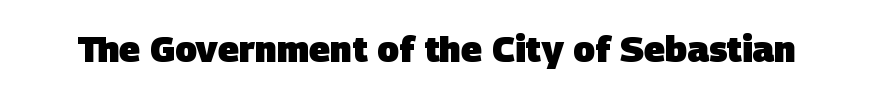
The image shows 36 px heavy sans-serif type; set normal letter spacing, not underlined; low stroke contrast and a large x-height.
